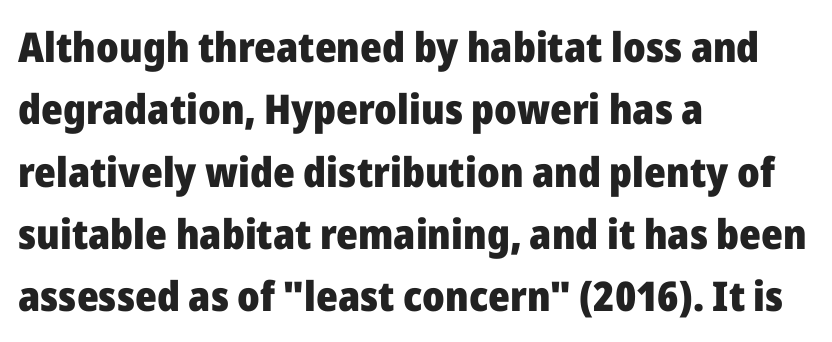
Q: Is the text bold? A: Yes.
Q: Is the text italic (slanted)? A: No, it is upright.
Q: Is the typeface a serif or a sans-serif typeface? A: Sans-serif.
Q: Is the text underlined? A: No.
Q: How is the paragraph aligned? A: Left-aligned.
Q: Is the spacing between letters normal or unusually wide? A: Normal.
Q: Is the spacing between lines tight, normal or loose? A: Normal.
Q: Width (condensed, normal, or wide)? A: Normal.
Q: Stroke contrast? A: Low.
Q: x-height? A: Medium.
Q: Monospaced? A: No.
